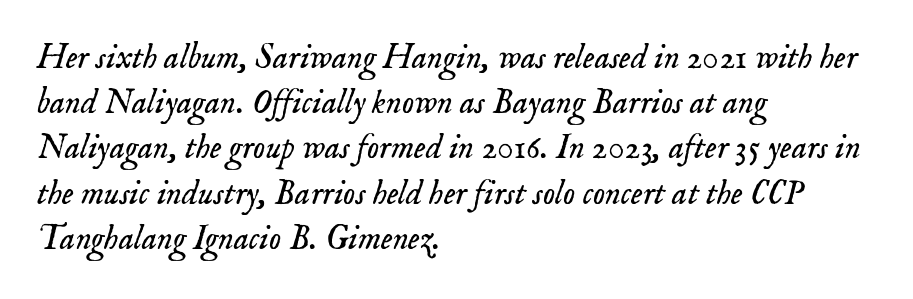
Q: Is the text bold? A: No.
Q: Is the text italic (slanted)? A: Yes, it leans right by about 18 degrees.
Q: Is the typeface a serif or a sans-serif typeface? A: Serif.
Q: Is the text underlined? A: No.
Q: How is the paragraph aligned? A: Left-aligned.
Q: Is the spacing between letters normal or unusually wide? A: Normal.
Q: Is the spacing between lines tight, normal or loose? A: Normal.
Q: Width (condensed, normal, or wide)? A: Normal.
Q: Stroke contrast? A: Low.
Q: x-height? A: Small.
Q: Monospaced? A: No.
